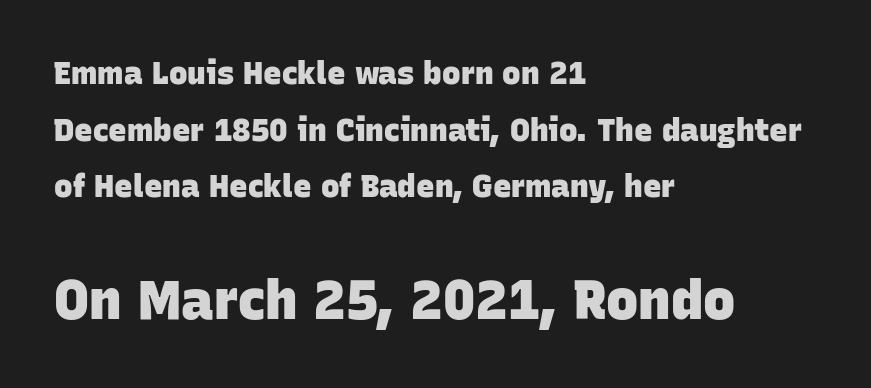
The image shows 54 px heavy sans-serif type; set left-aligned, line spacing 1.83x, normal letter spacing, not underlined; the second (bottom) block is 1.74x larger; low stroke contrast and a large x-height.
